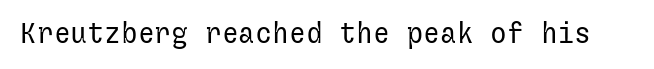
The typeface chosen for these lines omits serifs. Letters have the restrained weight of plain body copy at most. This is the regular roman posture of the typeface. Does extra space separate the letters? No, they use regular spacing. The foot of each line stays bare and open.
